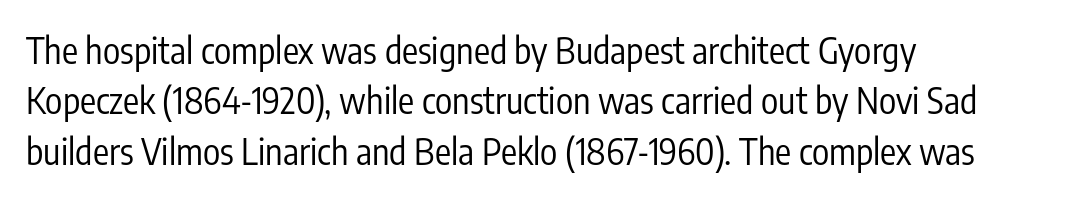
{"serif": "no", "italic": "no", "bold": "no", "weight": "regular", "width": "condensed", "stroke_contrast": "low", "x_height": "medium", "monospaced": "no", "underline": "no", "align": "left", "line_spacing": "normal", "line_spacing_ratio": 1.4, "letter_spacing": "normal", "letter_spacing_em": 0.0, "glyph_px": 36}
